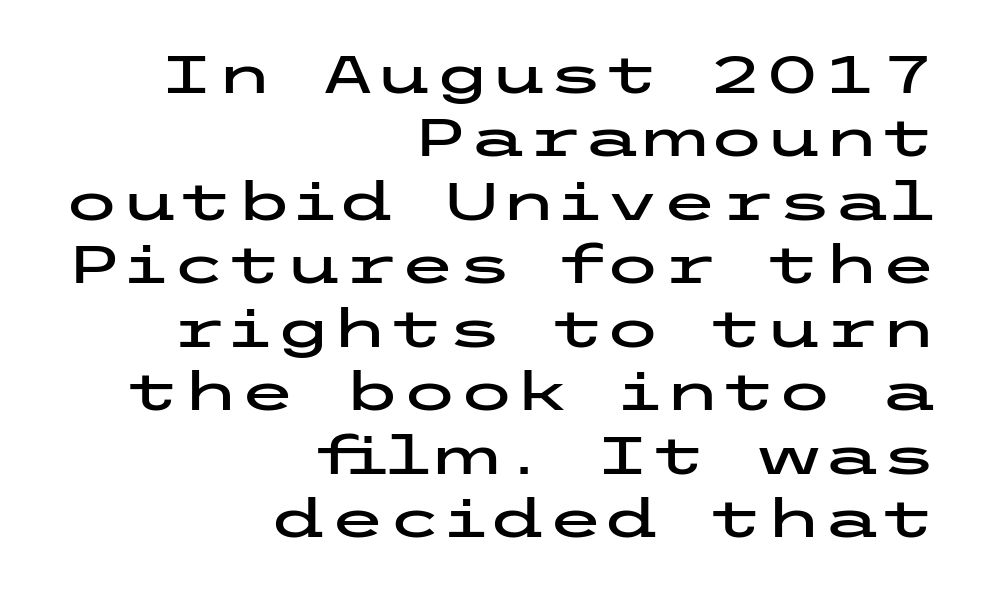
You could call the tracking neutral — neither tight nor loose. Designer's note — italics off, roman on. This is sans-serif lettering, the kind often seen on screens and signage. Honestly, there is no underline to notice here at all. The typesetter chose a ragged-left arrangement here.
